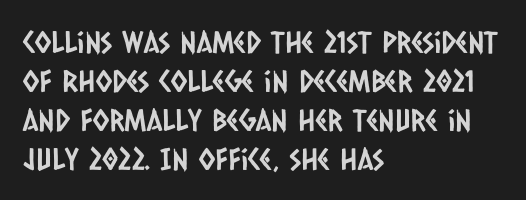
{"serif": "no", "width": "condensed", "stroke_contrast": "low", "x_height": "large", "monospaced": "no", "underline": "no", "align": "left", "line_spacing": "normal", "line_spacing_ratio": 1.3, "letter_spacing": "normal", "letter_spacing_em": 0.0, "glyph_px": 30}
